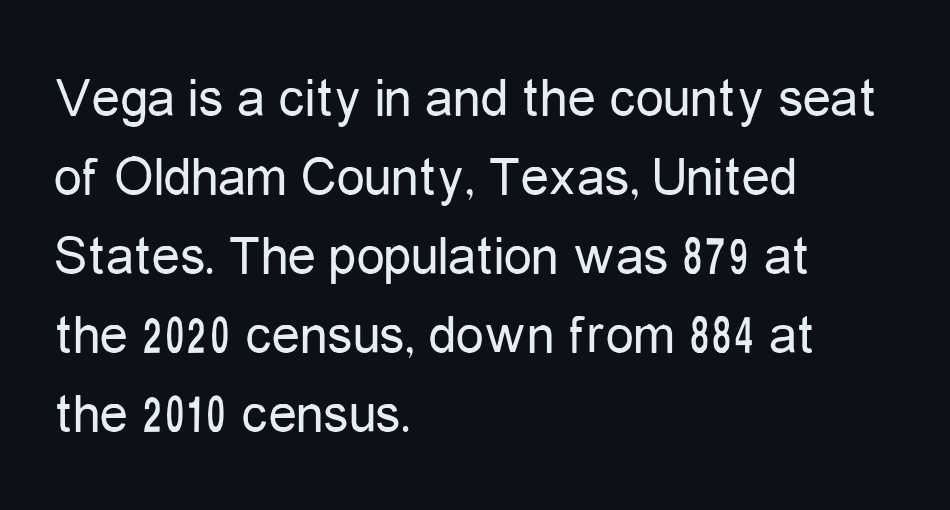
Q: Is the text bold? A: No.
Q: Is the text italic (slanted)? A: No, it is upright.
Q: Is the typeface a serif or a sans-serif typeface? A: Sans-serif.
Q: Is the text underlined? A: No.
Q: How is the paragraph aligned? A: Left-aligned.
Q: Is the spacing between letters normal or unusually wide? A: Normal.
Q: Is the spacing between lines tight, normal or loose? A: Normal.
Q: Width (condensed, normal, or wide)? A: Condensed.
Q: Stroke contrast? A: Low.
Q: x-height? A: Medium.
Q: Monospaced? A: No.
